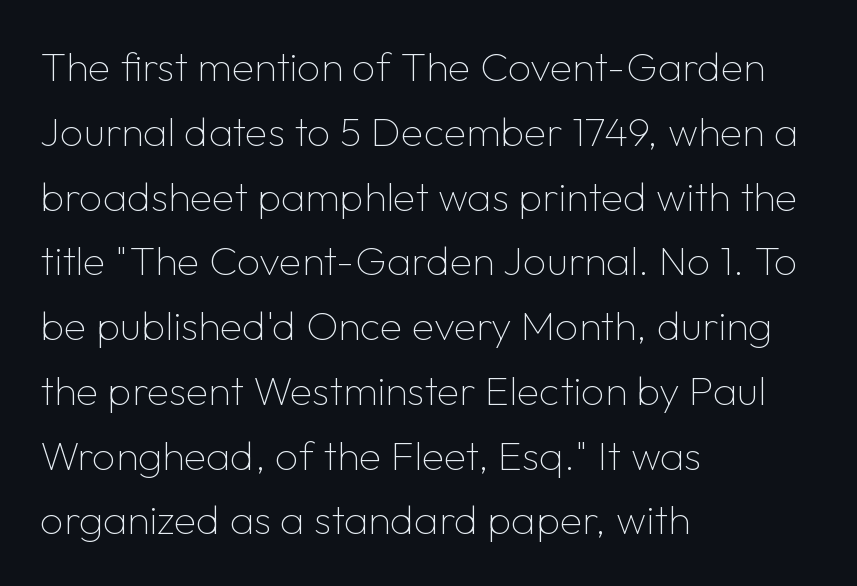
The image shows 41 px thin sans-serif type, upright; set left-aligned, normal line spacing (1.58x), normal letter spacing, not underlined; low stroke contrast and a medium x-height.
